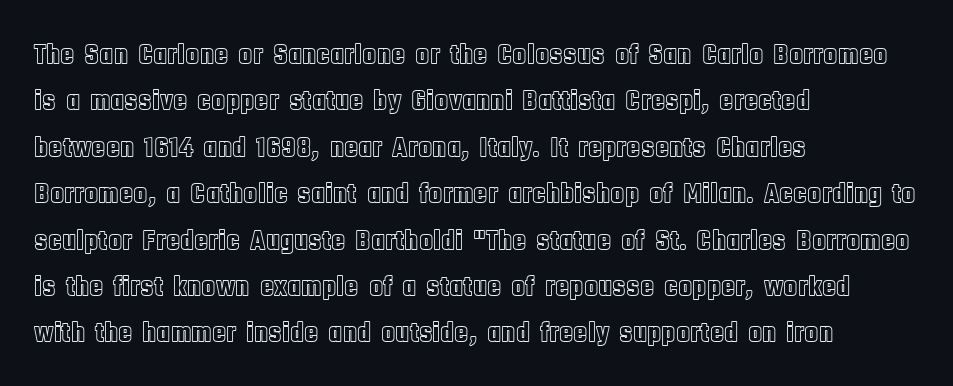
Q: Is the text italic (slanted)? A: No, it is upright.
Q: Is the text underlined? A: No.
Q: How is the paragraph aligned? A: Left-aligned.
Q: Is the spacing between letters normal or unusually wide? A: Normal.
Q: Is the spacing between lines tight, normal or loose? A: Normal.
Q: Width (condensed, normal, or wide)? A: Condensed.
Q: x-height? A: Large.
Q: Monospaced? A: No.
